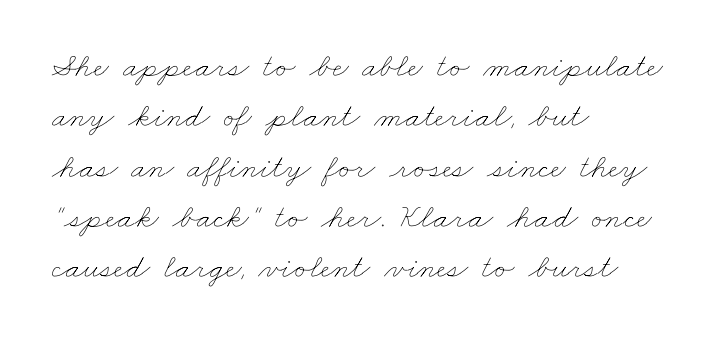
Q: Is the text bold? A: No.
Q: Is the text underlined? A: No.
Q: How is the paragraph aligned? A: Left-aligned.
Q: Is the spacing between letters normal or unusually wide? A: Normal.
Q: Is the spacing between lines tight, normal or loose? A: Normal.
Q: Width (condensed, normal, or wide)? A: Wide.
Q: Stroke contrast? A: Low.
Q: x-height? A: Small.
Q: Monospaced? A: No.
